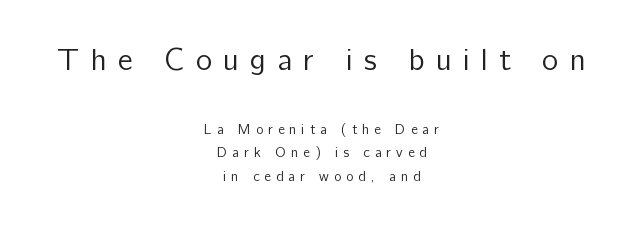
Q: Is the text bold? A: No.
Q: Is the text italic (slanted)? A: No, it is upright.
Q: Is the typeface a serif or a sans-serif typeface? A: Sans-serif.
Q: Is the text underlined? A: No.
Q: How is the paragraph aligned? A: Centered.
Q: Is the spacing between letters normal or unusually wide? A: Unusually wide.
Q: Is the spacing between lines tight, normal or loose? A: Normal.
Q: Which block of text is set in a larger size, the first (top) or the second (bottom)? A: The first (top) one.
Q: Width (condensed, normal, or wide)? A: Normal.
Q: Stroke contrast? A: Low.
Q: x-height? A: Medium.
Q: Monospaced? A: No.
